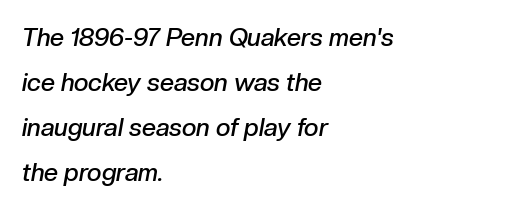
Q: Is the text bold? A: Semi-bold.
Q: Is the text italic (slanted)? A: Yes, it leans right by about 10 degrees.
Q: Is the text underlined? A: No.
Q: How is the paragraph aligned? A: Left-aligned.
Q: Is the spacing between letters normal or unusually wide? A: Normal.
